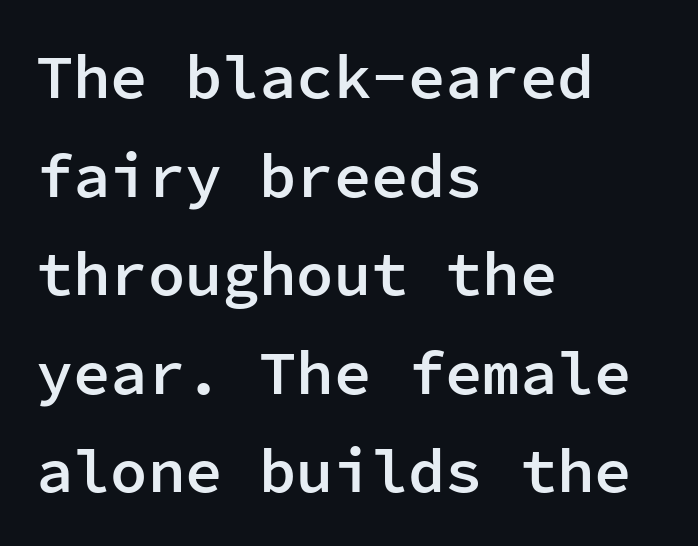
{"serif": "no", "italic": "no", "bold": "semi", "weight": "semibold", "width": "normal", "stroke_contrast": "low", "x_height": "medium", "monospaced": "yes", "underline": "no", "align": "left", "line_spacing": "normal", "line_spacing_ratio": 1.59, "letter_spacing": "normal", "letter_spacing_em": 0.0, "glyph_px": 62}
